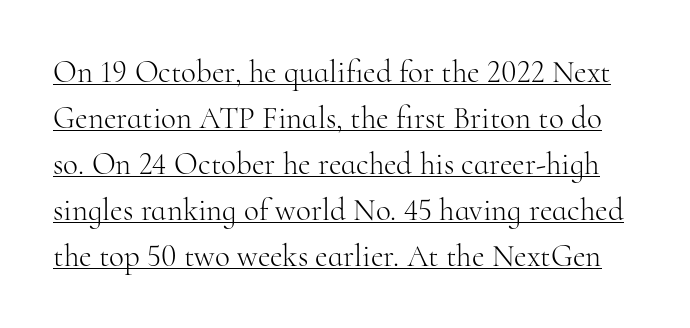
Q: Is the text bold? A: No.
Q: Is the text italic (slanted)? A: No, it is upright.
Q: Is the typeface a serif or a sans-serif typeface? A: Serif.
Q: Is the text underlined? A: Yes.
Q: Is the spacing between letters normal or unusually wide? A: Normal.
Q: Is the spacing between lines tight, normal or loose? A: Normal.
Q: Width (condensed, normal, or wide)? A: Normal.
Q: Stroke contrast? A: High.
Q: x-height? A: Small.
Q: Monospaced? A: No.
